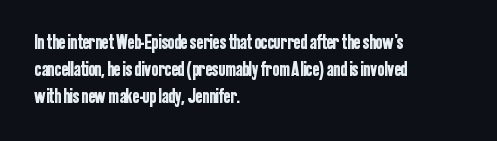
The image shows 20 px text type, upright; set left-aligned, normal line spacing (1.35x), normal letter spacing, not underlined.
